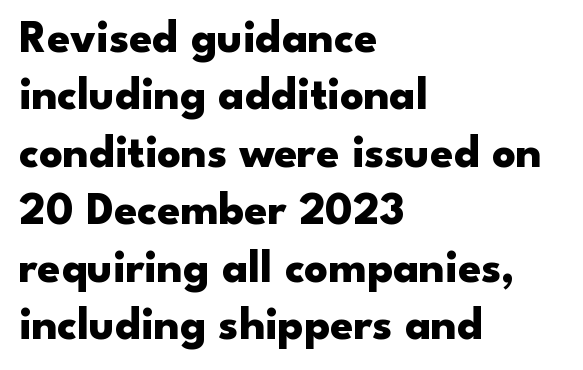
Characters follow at the spacing the type designer built in. Looks like regular typesetting: each glyph gets only the width it needs. Descender tails drop into unmarked territory. To sum up the face: it is a sans, with no serifs. The letters are bold, with thick, heavy strokes.
